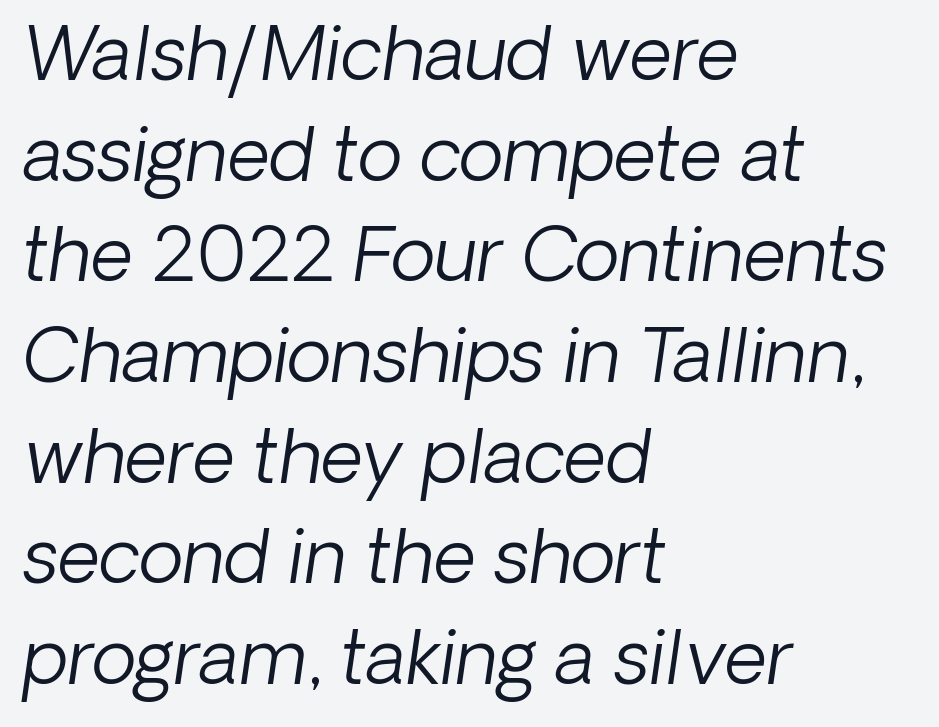
You can tell it's italic because the verticals aren't actually vertical. Glyph-to-glyph distance matches everyday printed text. The string is rendered with underlining switched off. The passage is arranged the way most books set body copy — flush left. The rendering uses natural spacing where letterforms have individual widths. Each new line begins a customary step beneath the previous one.
